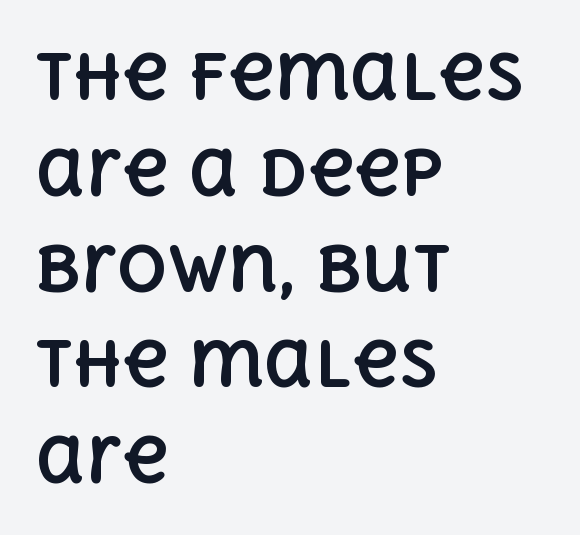
You could not count columns in this text — the font is proportionally spaced. Short note: letters normally spaced. Baseline-to-baseline distance is the conventional proportion of letter height. This is heavy type, rendered in bold. The typography opts for an upright posture over an oblique one. Bare-footed words on every line.
